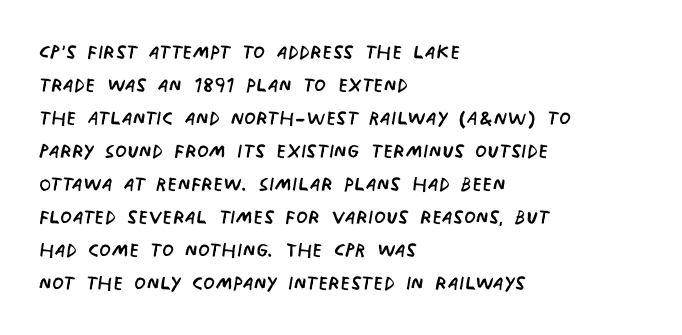
The ragged edge is on the right, which tells us the setting is flush left. The specimen omits any rule beneath the text block's lines. The passage shown has conventional tracking throughout. Think standard paragraph weight, or any step lighter than that.
